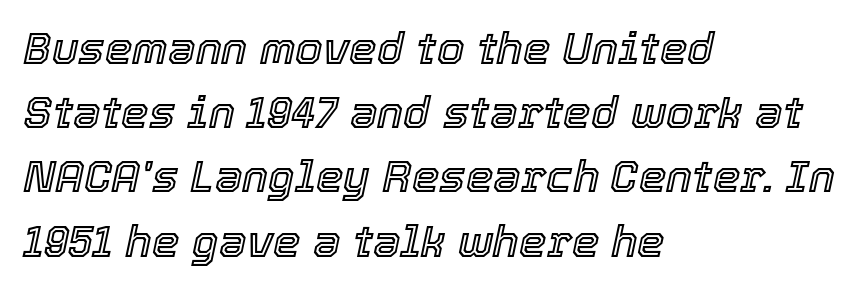
The font's italic variant was chosen for this text. Default kerning and tracking; the words read as compact shapes. The specimen omits any rule beneath the text block's lines. The text block is weighted toward the left margin, trailing off unevenly rightward.
